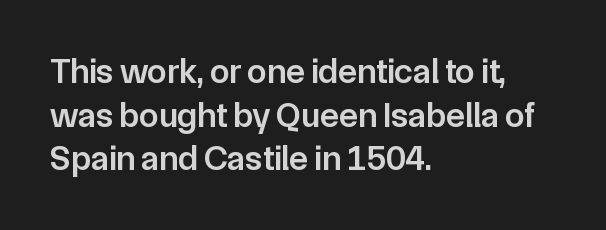
Type style note: lacks serifs. Notice how the passage keeps a crisp vertical edge on the left only. The gap between lines stays unmarked. Every letter is mildly thick-stroked: semibold rather than bold.
